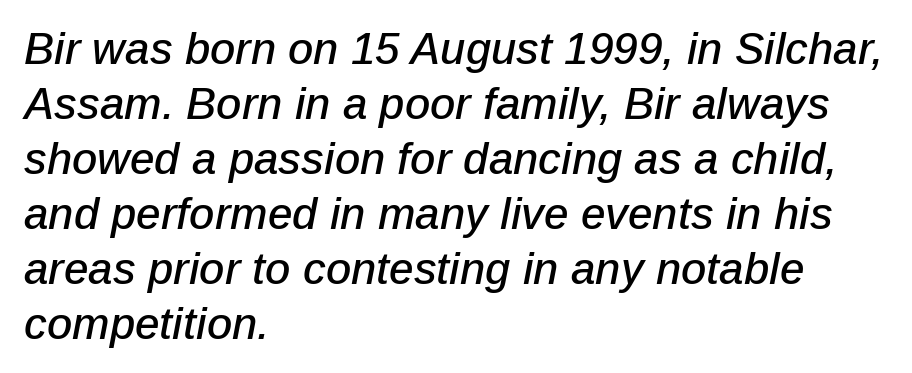
Q: Is the text italic (slanted)? A: Yes, it leans right by about 12 degrees.
Q: Is the text underlined? A: No.
Q: How is the paragraph aligned? A: Left-aligned.
Q: Is the spacing between letters normal or unusually wide? A: Normal.
Q: Is the spacing between lines tight, normal or loose? A: Normal.
Q: Width (condensed, normal, or wide)? A: Normal.
Q: Stroke contrast? A: Low.
Q: x-height? A: Medium.
Q: Monospaced? A: No.
